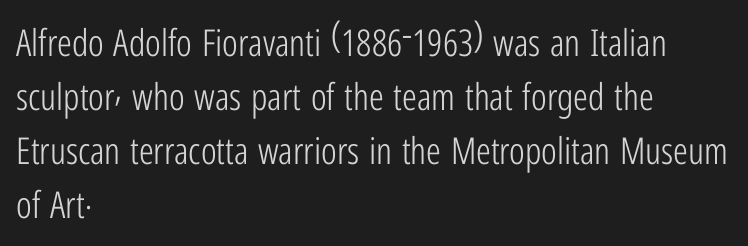
The image shows 37 px light, condensed sans-serif type, upright; set left-aligned, normal line spacing (1.46x), normal letter spacing, not underlined; low stroke contrast and a medium x-height.
